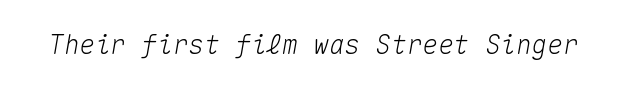
Emphasis-style slanted type is in use. A bare baseline throughout the passage. Standard letterfit; no display-style spreading of the glyphs.
